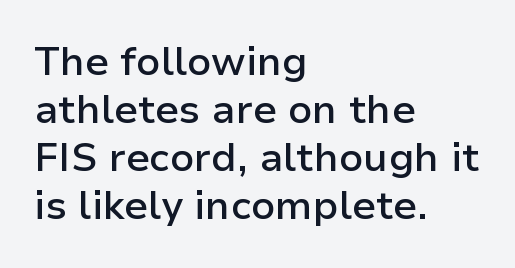
The image shows 40 px semibold sans-serif type, upright; set left-aligned, line spacing 1.2x, normal letter spacing, not underlined; low stroke contrast and a medium x-height.
